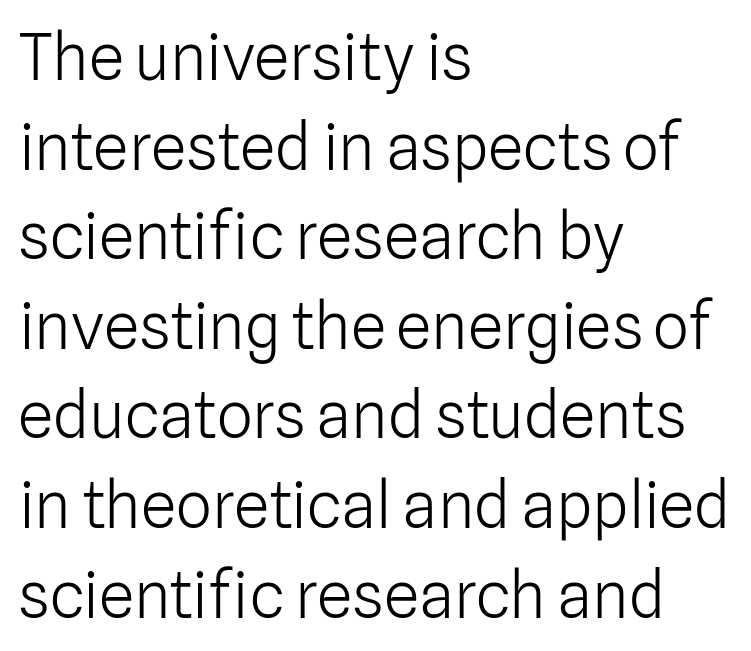
Q: Is the text bold? A: No.
Q: Is the text italic (slanted)? A: No, it is upright.
Q: Is the typeface a serif or a sans-serif typeface? A: Sans-serif.
Q: Is the text underlined? A: No.
Q: How is the paragraph aligned? A: Left-aligned.
Q: Is the spacing between letters normal or unusually wide? A: Normal.
Q: Is the spacing between lines tight, normal or loose? A: Normal.
Q: Width (condensed, normal, or wide)? A: Normal.
Q: Stroke contrast? A: Low.
Q: x-height? A: Medium.
Q: Monospaced? A: No.
